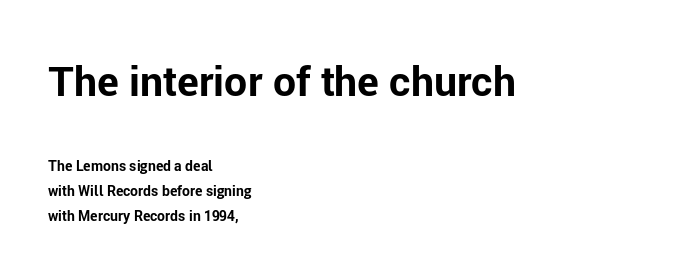
The image shows 41 px bold sans-serif type, upright; set left-aligned, line spacing 1.79x, normal letter spacing, not underlined; the first (top) block is 2.93x larger; low stroke contrast and a medium x-height.
